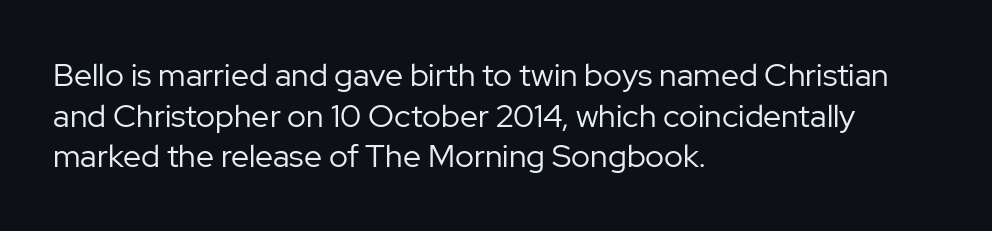
{"serif": "no", "italic": "no", "bold": "no", "weight": "regular", "width": "normal", "stroke_contrast": "low", "x_height": "medium", "monospaced": "no", "underline": "no", "align": "left", "line_spacing": "normal", "line_spacing_ratio": 1.27, "letter_spacing": "normal", "letter_spacing_em": 0.0, "glyph_px": 32}
